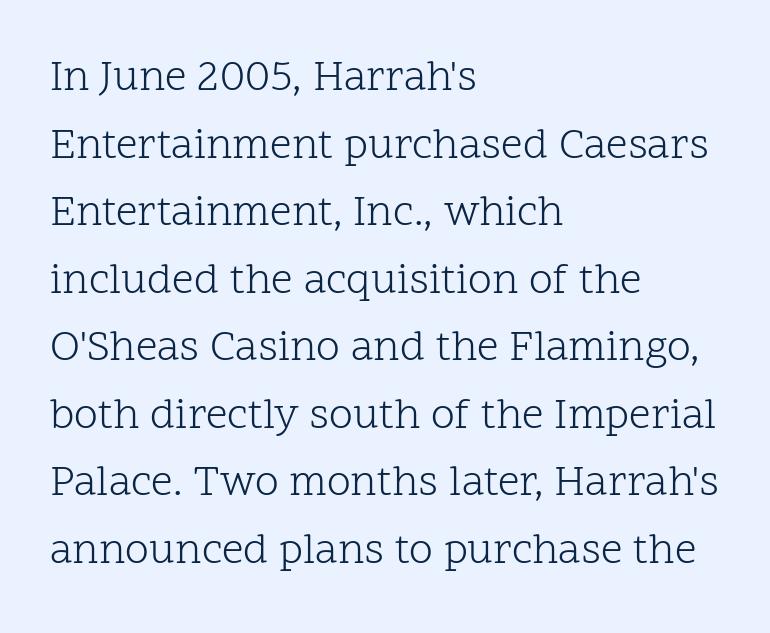
Q: Is the text bold? A: No.
Q: Is the text italic (slanted)? A: No, it is upright.
Q: Is the typeface a serif or a sans-serif typeface? A: Serif.
Q: Is the text underlined? A: No.
Q: How is the paragraph aligned? A: Left-aligned.
Q: Is the spacing between letters normal or unusually wide? A: Normal.
Q: Is the spacing between lines tight, normal or loose? A: Normal.
Q: Width (condensed, normal, or wide)? A: Normal.
Q: Stroke contrast? A: Low.
Q: x-height? A: Medium.
Q: Monospaced? A: No.
